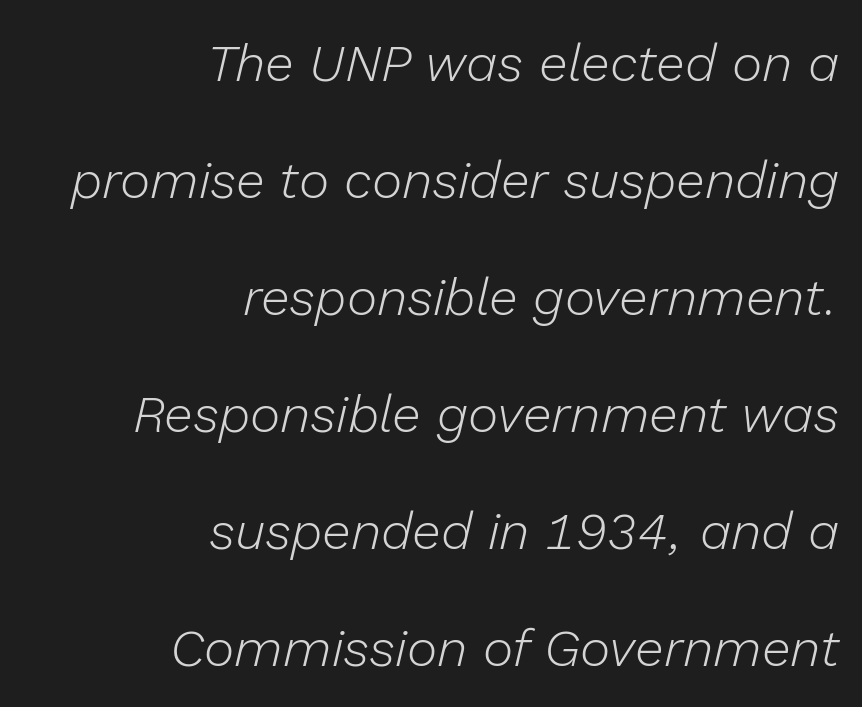
{"italic": "yes", "lean": "right", "slant_degrees": 13, "bold": "no", "weight": "light", "width": "normal", "stroke_contrast": "low", "x_height": "medium", "monospaced": "no", "underline": "no", "align": "right", "line_spacing": "loose", "line_spacing_ratio": 2.25, "letter_spacing": "normal", "letter_spacing_em": 0.0, "glyph_px": 52}
